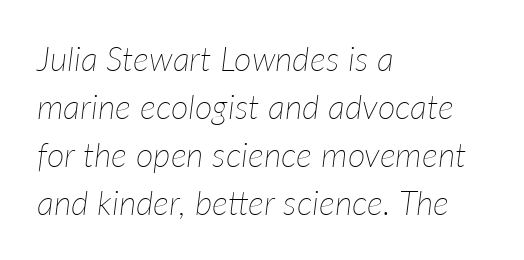
Q: Is the text bold? A: No.
Q: Is the text italic (slanted)? A: Yes, it leans right by about 7 degrees.
Q: Is the text underlined? A: No.
Q: How is the paragraph aligned? A: Left-aligned.
Q: Is the spacing between letters normal or unusually wide? A: Normal.
Q: Is the spacing between lines tight, normal or loose? A: Normal.
Q: Width (condensed, normal, or wide)? A: Normal.
Q: Stroke contrast? A: Low.
Q: x-height? A: Medium.
Q: Monospaced? A: No.
